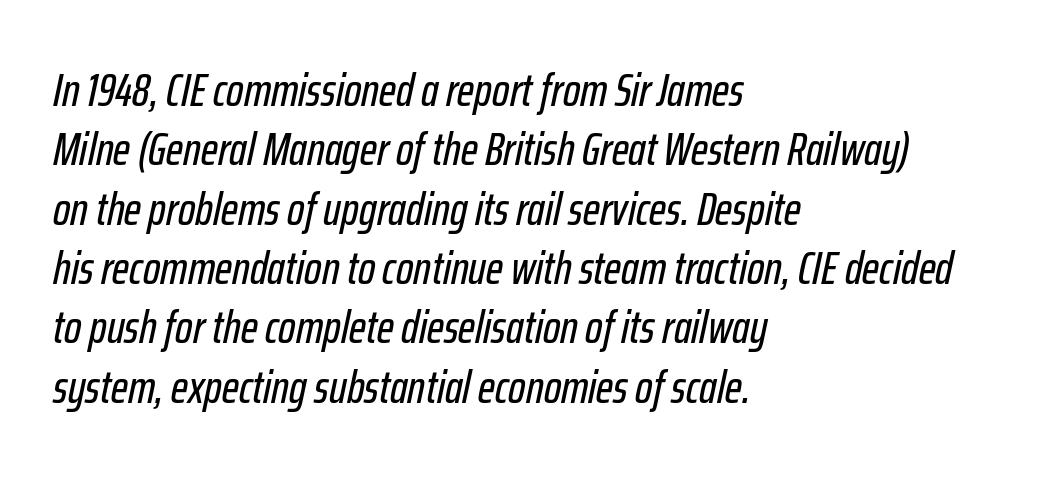
Q: Is the text italic (slanted)? A: Yes, it leans right by about 12 degrees.
Q: Is the text underlined? A: No.
Q: How is the paragraph aligned? A: Left-aligned.
Q: Is the spacing between letters normal or unusually wide? A: Normal.
Q: Is the spacing between lines tight, normal or loose? A: Normal.
Q: Width (condensed, normal, or wide)? A: Condensed.
Q: Stroke contrast? A: Low.
Q: x-height? A: Medium.
Q: Monospaced? A: No.
